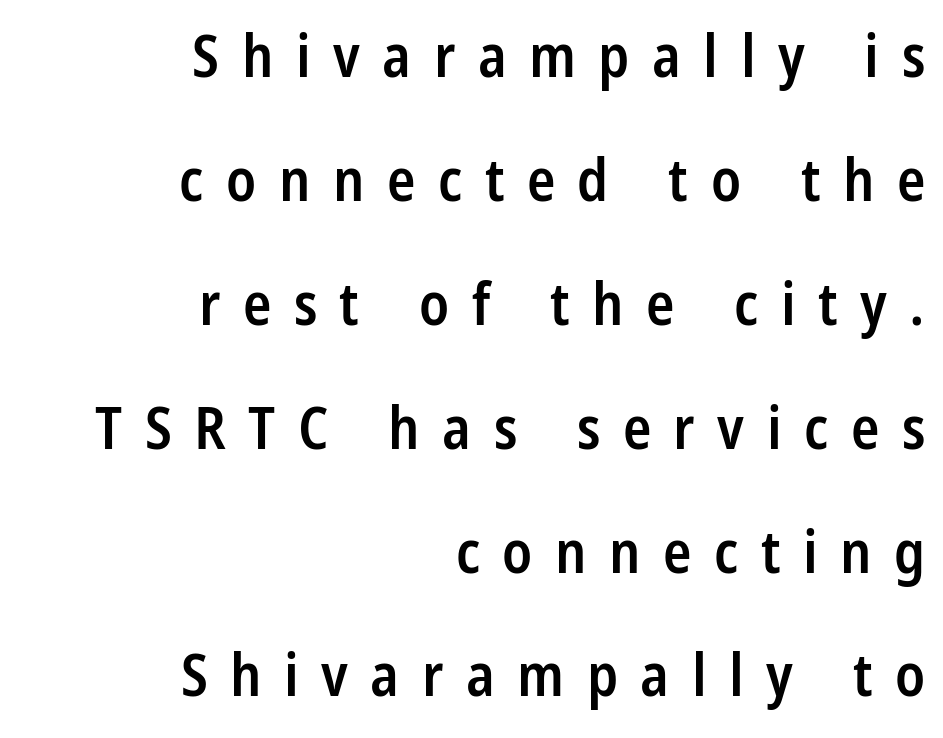
Q: Is the text bold? A: Semi-bold.
Q: Is the text italic (slanted)? A: No, it is upright.
Q: Is the typeface a serif or a sans-serif typeface? A: Sans-serif.
Q: Is the text underlined? A: No.
Q: How is the paragraph aligned? A: Right-aligned.
Q: Is the spacing between letters normal or unusually wide? A: Unusually wide.
Q: Is the spacing between lines tight, normal or loose? A: Loose.
Q: Width (condensed, normal, or wide)? A: Condensed.
Q: Stroke contrast? A: Low.
Q: x-height? A: Large.
Q: Monospaced? A: No.
